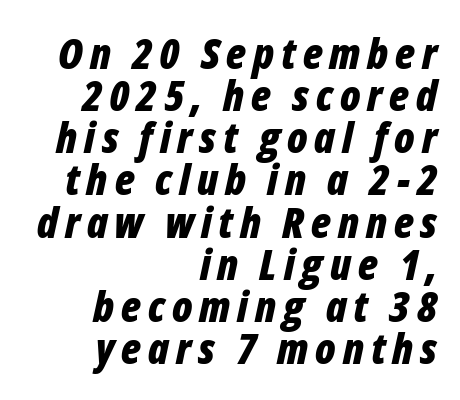
Q: Is the text bold? A: Yes.
Q: Is the text italic (slanted)? A: Yes, it leans right by about 12 degrees.
Q: Is the text underlined? A: No.
Q: How is the paragraph aligned? A: Right-aligned.
Q: Is the spacing between lines tight, normal or loose? A: Tight.
Q: Width (condensed, normal, or wide)? A: Condensed.
Q: Stroke contrast? A: Low.
Q: x-height? A: Medium.
Q: Monospaced? A: No.
